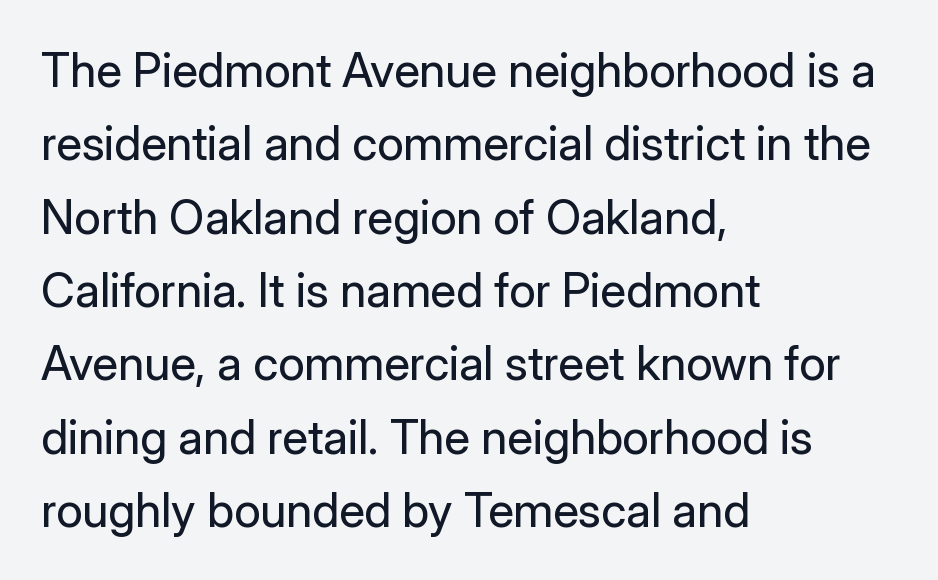
Q: Is the text bold? A: No.
Q: Is the text italic (slanted)? A: No, it is upright.
Q: Is the typeface a serif or a sans-serif typeface? A: Sans-serif.
Q: Is the text underlined? A: No.
Q: How is the paragraph aligned? A: Left-aligned.
Q: Is the spacing between letters normal or unusually wide? A: Normal.
Q: Is the spacing between lines tight, normal or loose? A: Normal.
Q: Width (condensed, normal, or wide)? A: Normal.
Q: Stroke contrast? A: Low.
Q: x-height? A: Medium.
Q: Monospaced? A: No.
